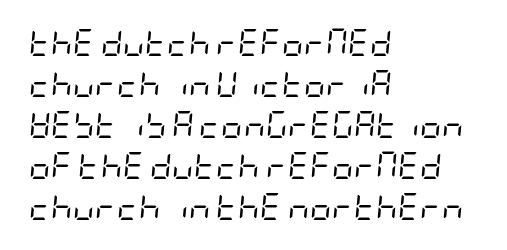
Q: Is the text bold? A: No.
Q: Is the text italic (slanted)? A: Yes, it leans right by about 5 degrees.
Q: Is the text underlined? A: No.
Q: How is the paragraph aligned? A: Left-aligned.
Q: Is the spacing between letters normal or unusually wide? A: Normal.
Q: Is the spacing between lines tight, normal or loose? A: Normal.
